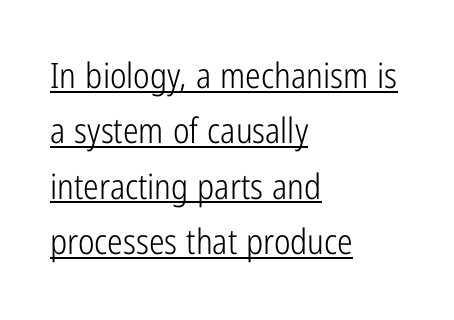
The block of text has a typical density, with ordinary space between rows. When letters stand straight like this, we call the style roman or upright. This rendering leaves character spacing at its baseline value. The text was rendered using a sans face with plain stroke endings.
